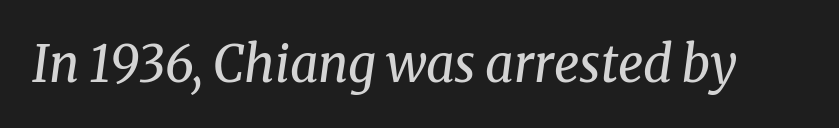
{"serif": "yes", "italic": "yes", "lean": "right", "slant_degrees": 8, "bold": "no", "weight": "regular", "width": "normal", "stroke_contrast": "medium", "x_height": "medium", "monospaced": "no", "underline": "no", "letter_spacing": "normal", "letter_spacing_em": 0.0, "glyph_px": 50}
